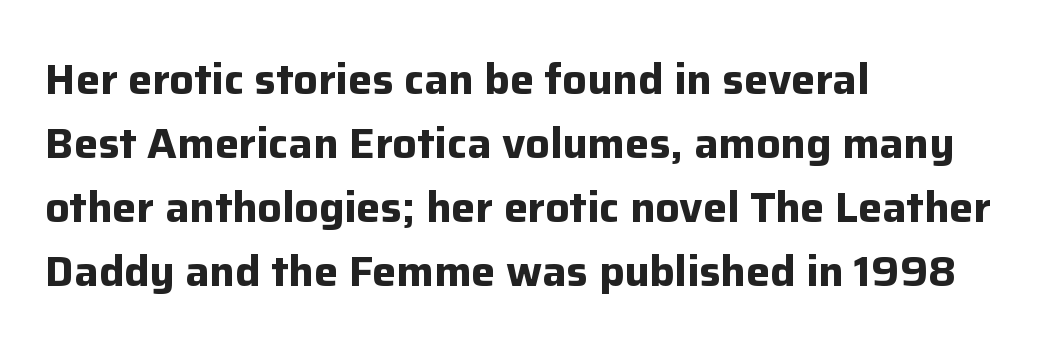
Letter spacing: default. Evenly set lines give the paragraph a standard silhouette. The face used here has the dense, thick strokes of a bold. Unlike a traditional serif, this face leaves its strokes unadorned.
